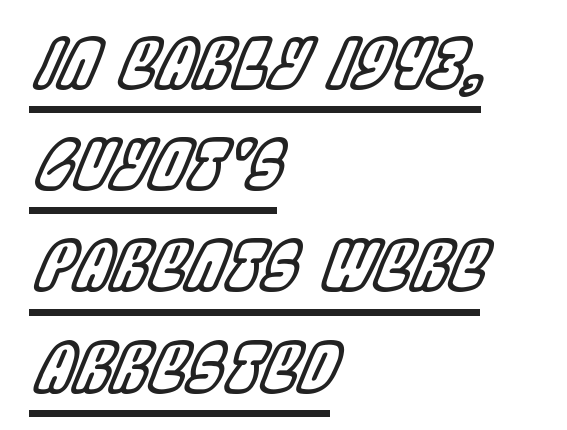
The image shows 67 px condensed type, italic (leaning right); set left-aligned, normal line spacing (1.51x), normal letter spacing, underlined; a large x-height.
